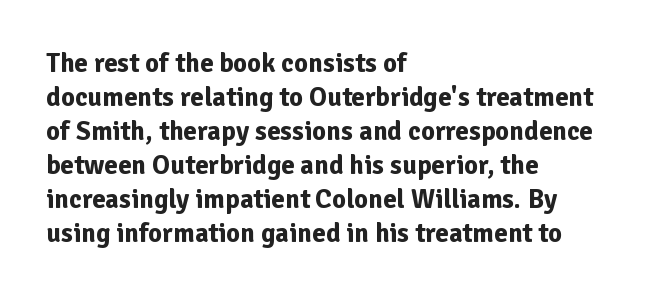
Does the weight exceed regular? Yes, all the way to bold. Short note: letters normally spaced. The space beneath each line is pristine and unruled. The typesetter chose a ragged-right arrangement here. Posture: vertical. The passage shown stacks its lines at a standard gap.
